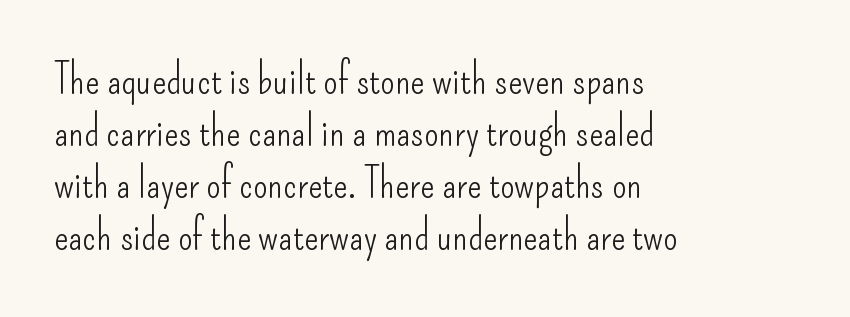
The image shows 42 px light, condensed sans-serif type, upright; set left-aligned, line spacing 1.24x, normal letter spacing, not underlined; low stroke contrast and a small x-height.
